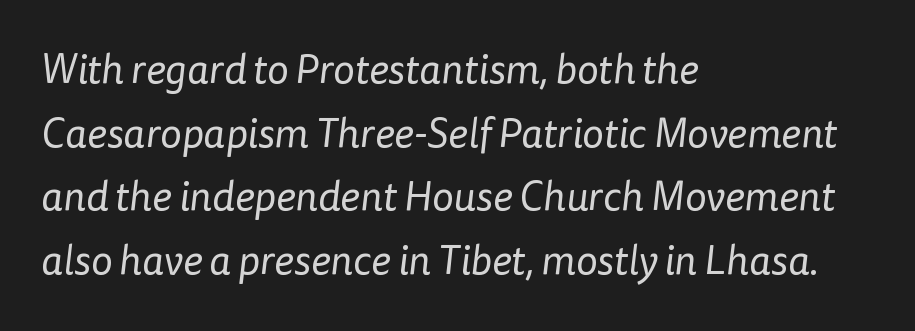
{"serif": "no", "bold": "no", "weight": "regular", "width": "normal", "stroke_contrast": "low", "x_height": "medium", "monospaced": "no", "underline": "no", "align": "left", "line_spacing": "normal", "line_spacing_ratio": 1.55, "letter_spacing": "normal", "letter_spacing_em": 0.0, "glyph_px": 41}
